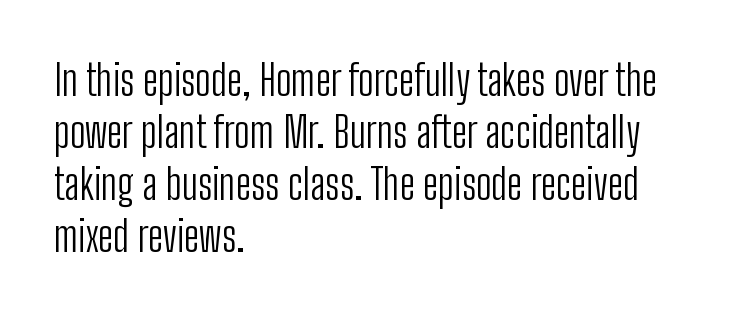
The image shows 42 px light, condensed sans-serif type, upright; set left-aligned, line spacing 1.24x, normal letter spacing, not underlined; low stroke contrast and a medium x-height.
